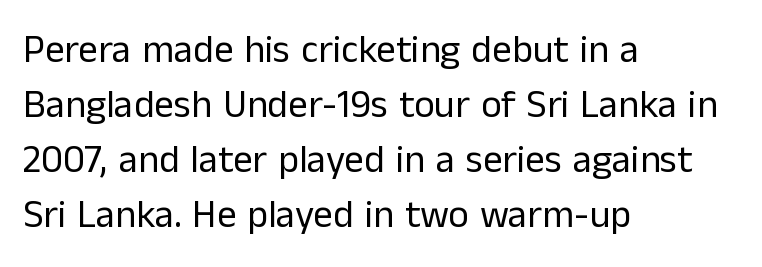
Q: Is the text bold? A: No.
Q: Is the text italic (slanted)? A: No, it is upright.
Q: Is the typeface a serif or a sans-serif typeface? A: Sans-serif.
Q: Is the text underlined? A: No.
Q: How is the paragraph aligned? A: Left-aligned.
Q: Is the spacing between letters normal or unusually wide? A: Normal.
Q: Is the spacing between lines tight, normal or loose? A: Normal.
Q: Width (condensed, normal, or wide)? A: Normal.
Q: Stroke contrast? A: Low.
Q: x-height? A: Medium.
Q: Monospaced? A: No.
